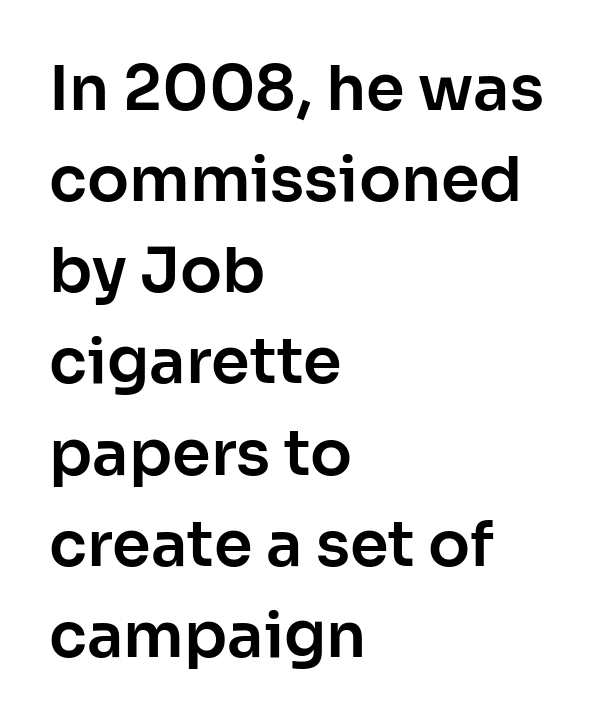
In terms of letterspacing, this is plain default setting. Which margin do the lines hug? The left one — the right edge is uneven. The leading is moderate, giving the passage an even texture. Do the characters align in a grid? No, the font is proportional.
